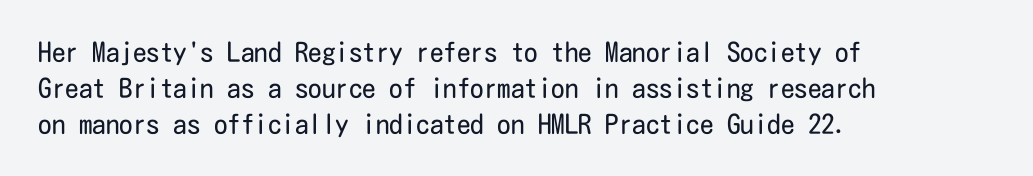
The image shows 27 px text type, upright; set left-aligned, normal line spacing (1.33x), normal letter spacing, not underlined.
